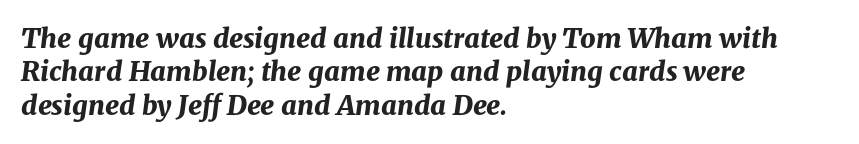
Q: Is the text bold? A: Yes.
Q: Is the text italic (slanted)? A: Yes, it leans right by about 8 degrees.
Q: Is the text underlined? A: No.
Q: How is the paragraph aligned? A: Left-aligned.
Q: Is the spacing between letters normal or unusually wide? A: Normal.
